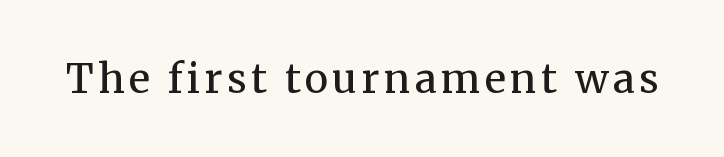
Q: Is the text bold? A: No.
Q: Is the text italic (slanted)? A: No, it is upright.
Q: Is the typeface a serif or a sans-serif typeface? A: Serif.
Q: Is the text underlined? A: No.
Q: Width (condensed, normal, or wide)? A: Normal.
Q: Stroke contrast? A: Medium.
Q: x-height? A: Medium.
Q: Monospaced? A: No.
